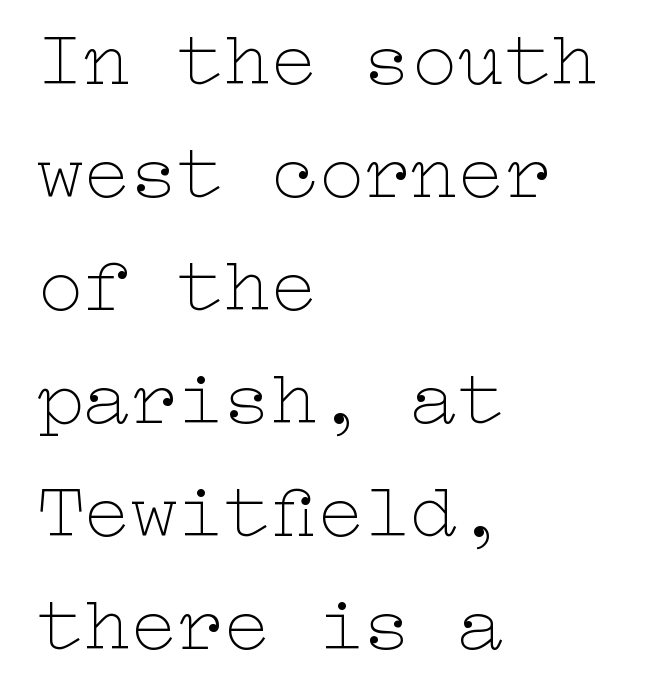
The image shows 78 px thin, wide type, upright; set left-aligned, normal line spacing (1.45x), normal letter spacing, not underlined; low stroke contrast and a medium x-height.
